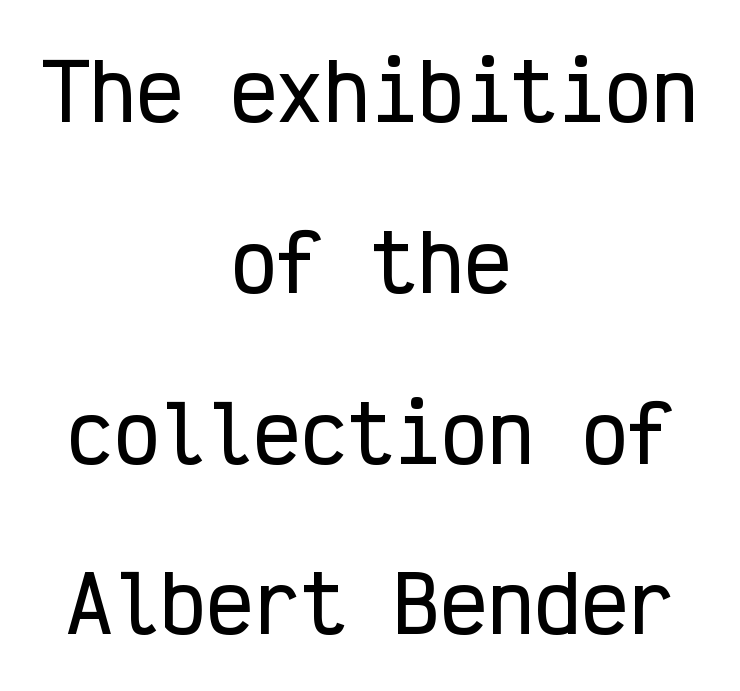
{"serif": "no", "italic": "no", "width": "condensed", "stroke_contrast": "low", "x_height": "medium", "monospaced": "yes", "underline": "no", "align": "center", "line_spacing": "loose", "line_spacing_ratio": 2.19, "letter_spacing": "normal", "letter_spacing_em": 0.0, "glyph_px": 78}
